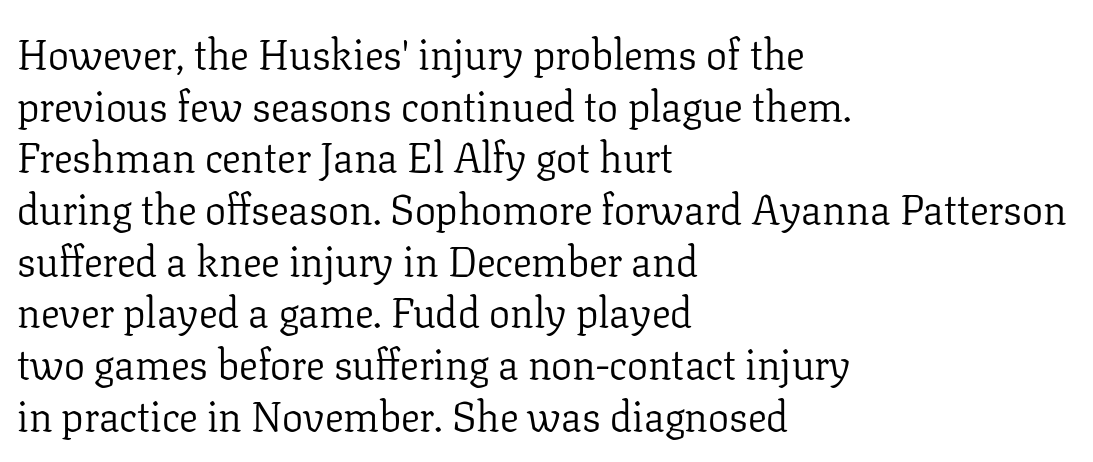
The designer went with a serif here, giving each stem small feet. No heavy texture on the line: the type isn't bold. The lines in this sample share a left origin and differ only in where they stop. The letterforms sit shoulder to shoulder at normal distance. In terms of posture, this sample is upright.
